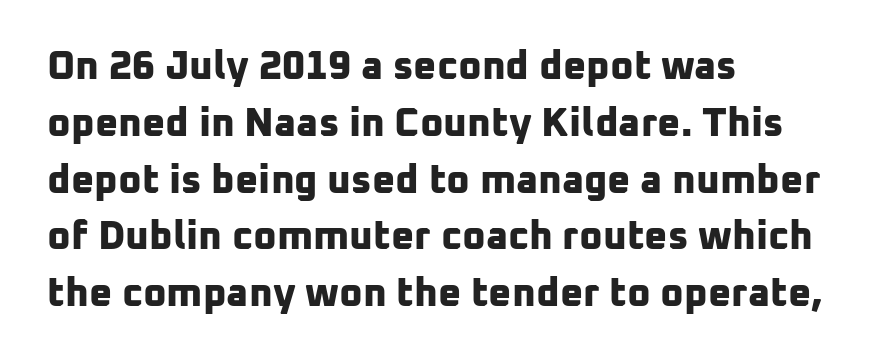
The space beneath each line is pristine and unruled. Here the designer chose a conventional face with non-uniform glyph widths. Standard letterfit; no display-style spreading of the glyphs. Is there much room between lines? A standard amount, neither cramped nor airy.
